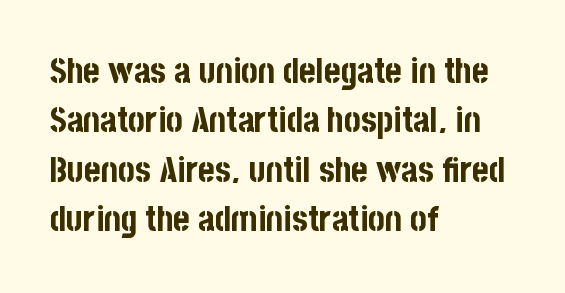
{"serif": "no", "italic": "no", "bold": "yes", "weight": "bold", "width": "condensed", "stroke_contrast": "low", "x_height": "large", "monospaced": "no", "underline": "no", "align": "left", "line_spacing": "normal", "line_spacing_ratio": 1.41, "letter_spacing": "normal", "letter_spacing_em": 0.0, "glyph_px": 35}
